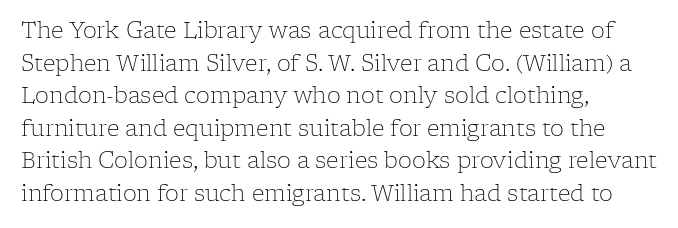
Q: Is the text bold? A: No.
Q: Is the text italic (slanted)? A: No, it is upright.
Q: Is the text underlined? A: No.
Q: How is the paragraph aligned? A: Left-aligned.
Q: Is the spacing between letters normal or unusually wide? A: Normal.
Q: Is the spacing between lines tight, normal or loose? A: Normal.
